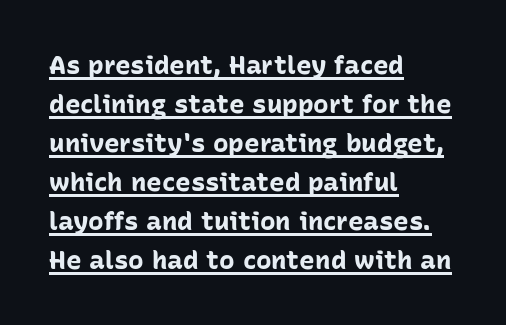
Q: Is the text bold? A: Yes.
Q: Is the text italic (slanted)? A: No, it is upright.
Q: Is the text underlined? A: Yes.
Q: How is the paragraph aligned? A: Left-aligned.
Q: Is the spacing between letters normal or unusually wide? A: Normal.
Q: Is the spacing between lines tight, normal or loose? A: Normal.
